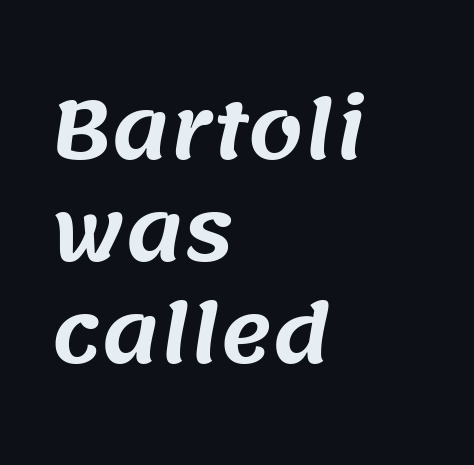
Q: Is the typeface a serif or a sans-serif typeface? A: Sans-serif.
Q: Is the text underlined? A: No.
Q: How is the paragraph aligned? A: Left-aligned.
Q: Is the spacing between letters normal or unusually wide? A: Normal.
Q: Is the spacing between lines tight, normal or loose? A: Normal.
Q: Width (condensed, normal, or wide)? A: Normal.
Q: Stroke contrast? A: Medium.
Q: x-height? A: Large.
Q: Monospaced? A: No.
